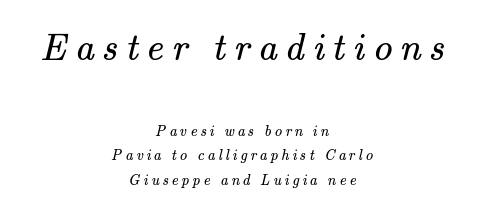
Q: Is the text bold? A: No.
Q: Is the typeface a serif or a sans-serif typeface? A: Serif.
Q: Is the text underlined? A: No.
Q: How is the paragraph aligned? A: Centered.
Q: Is the spacing between letters normal or unusually wide? A: Unusually wide.
Q: Is the spacing between lines tight, normal or loose? A: Normal.
Q: Which block of text is set in a larger size, the first (top) or the second (bottom)? A: The first (top) one.
Q: Width (condensed, normal, or wide)? A: Normal.
Q: Stroke contrast? A: Medium.
Q: x-height? A: Small.
Q: Monospaced? A: No.
